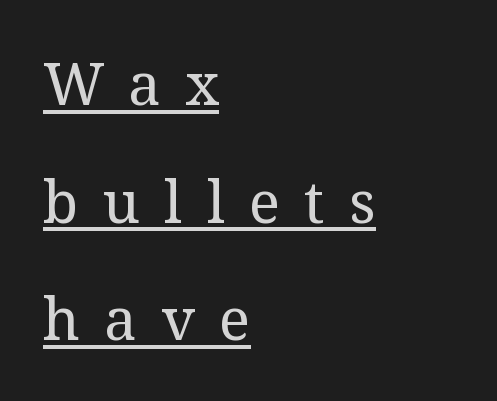
What stands out about the letter spacing? Its width — letters are far apart. In terms of posture, this sample is upright. A light-to-regular cut is what we see here. Note the varied advance widths — an 'i' is clearly narrower than an 'm'. These characters rest on top of a visible drawn line.
